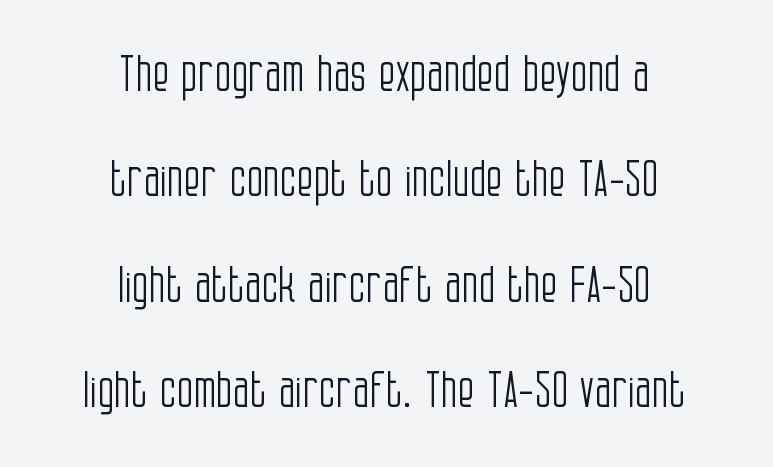
Descenders are the only things crossing below the line. The glyphs in this specimen are sans serif. No extra ink here — the face is not bold. The rendering uses natural spacing where letterforms have individual widths. Each word holds together tightly as a unit, with standard inter-letter gaps. The lettering holds an erect, upright posture throughout.
